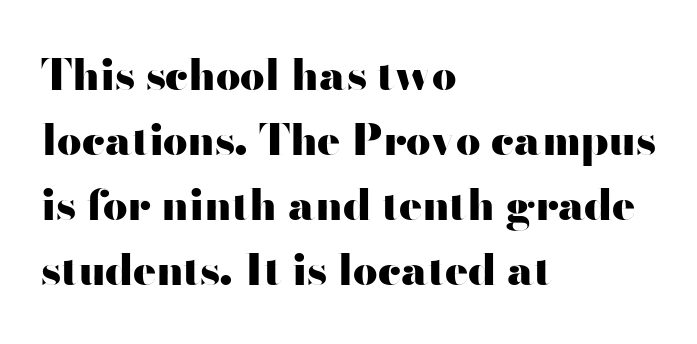
Q: Is the text bold? A: Yes.
Q: Is the text italic (slanted)? A: No, it is upright.
Q: Is the typeface a serif or a sans-serif typeface? A: Sans-serif.
Q: Is the text underlined? A: No.
Q: How is the paragraph aligned? A: Left-aligned.
Q: Is the spacing between letters normal or unusually wide? A: Normal.
Q: Is the spacing between lines tight, normal or loose? A: Normal.
Q: Width (condensed, normal, or wide)? A: Wide.
Q: Stroke contrast? A: High.
Q: x-height? A: Small.
Q: Monospaced? A: No.
